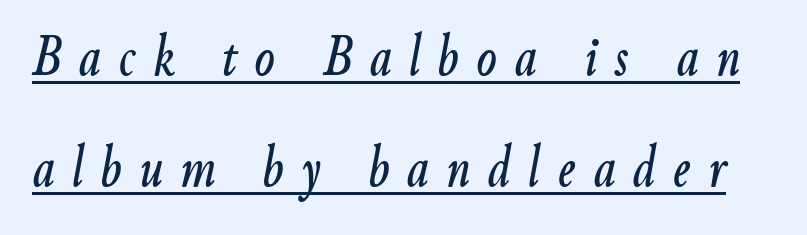
{"italic": "yes", "lean": "right", "slant_degrees": 9, "width": "condensed", "stroke_contrast": "low", "x_height": "small", "monospaced": "no", "underline": "yes", "line_spacing_ratio": 1.88, "letter_spacing": "wide", "letter_spacing_em": 0.3, "glyph_px": 59}
